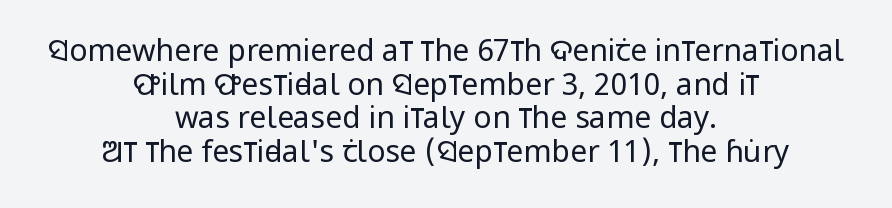
The image shows 30 px regular-weight, condensed sans-serif type, upright; set centered, tight line spacing (1.12x), normal letter spacing, not underlined; low stroke contrast and a large x-height.
